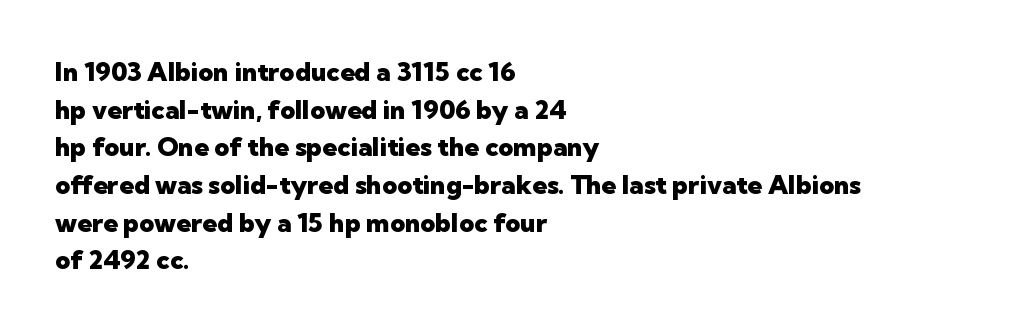
The image shows 26 px bold type, upright; set left-aligned, normal line spacing (1.45x), normal letter spacing, not underlined.
